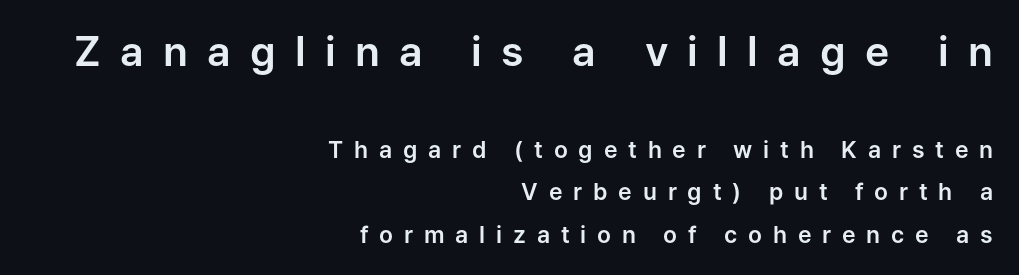
The image shows 41 px sans-serif type, upright; set right-aligned, line spacing 1.85x, unusually wide letter spacing (+0.47 em), not underlined; the first (top) block is 1.78x larger; low stroke contrast and a medium x-height.
